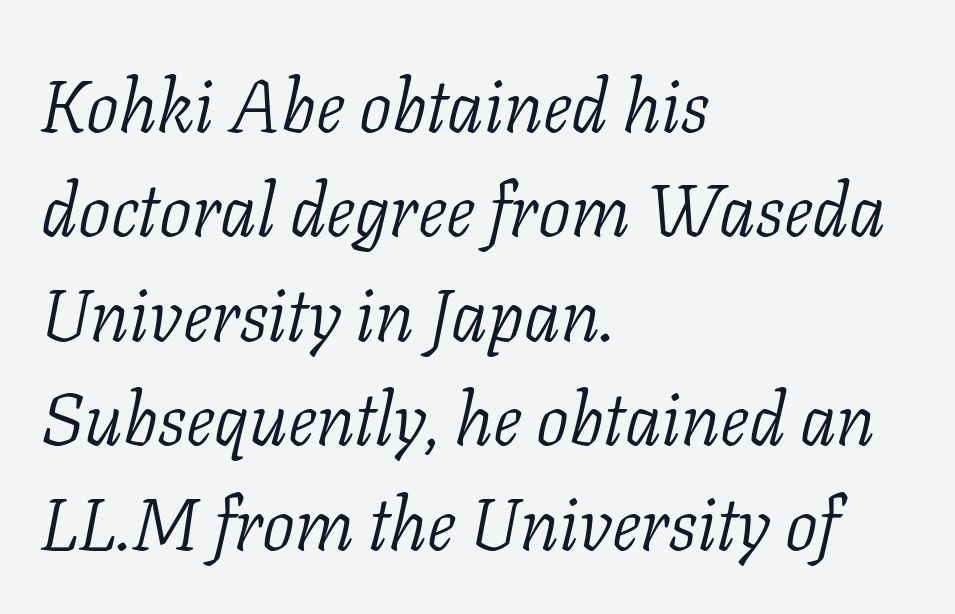
The image shows 73 px light serif type, italic (leaning right); set left-aligned, normal line spacing (1.43x), normal letter spacing, not underlined; low stroke contrast and a medium x-height.
